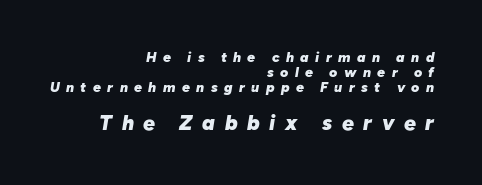
Alignment: flush right. Whoever set this chose condensed vertical rhythm over breathing room. Each glyph is drawn with heavy, bold strokes. The passage shown is not underscored anywhere.
